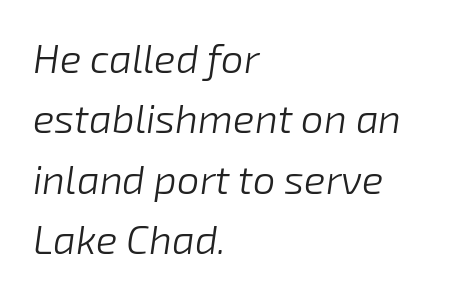
The image shows 40 px light type, italic (leaning right); set left-aligned, normal line spacing (1.51x), normal letter spacing, not underlined; low stroke contrast and a medium x-height.
